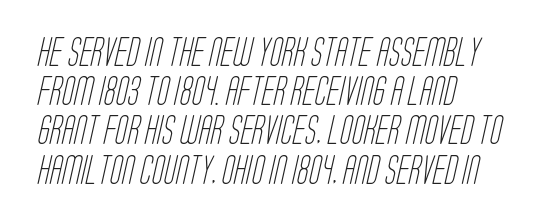
The image shows 28 px light, condensed sans-serif type; set left-aligned, normal line spacing (1.4x), normal letter spacing, not underlined; low stroke contrast and a large x-height.
